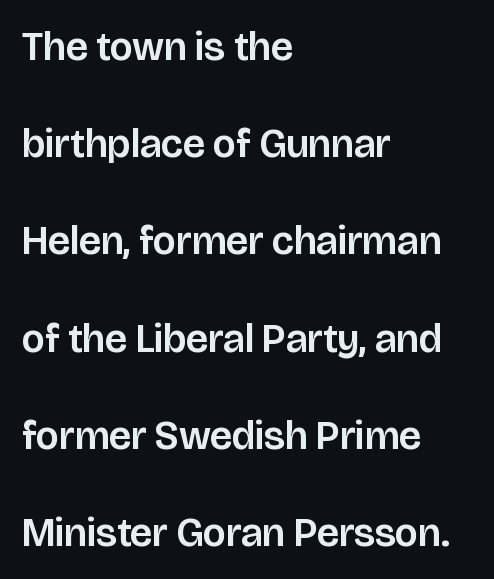
Observe the absence of serifs on each vertical stroke in this sample. Every stem runs plumb, perpendicular to the baseline. Each word holds together tightly as a unit, with standard inter-letter gaps. Baseline-to-baseline distance is far greater than the letter height. Each letter keeps its own natural width here, so spacing adapts to shape. Check the space under the baseline: it is left empty.
